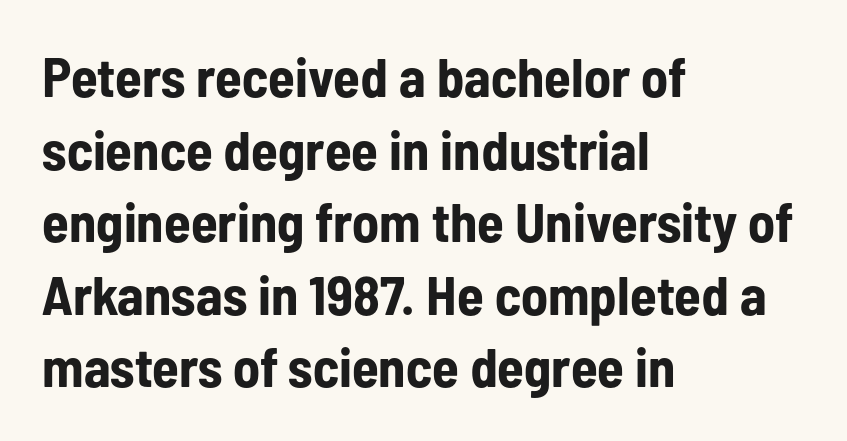
{"serif": "no", "italic": "no", "bold": "yes", "weight": "bold", "width": "condensed", "stroke_contrast": "low", "x_height": "medium", "monospaced": "no", "underline": "no", "align": "left", "line_spacing": "normal", "line_spacing_ratio": 1.32, "letter_spacing": "normal", "letter_spacing_em": 0.0, "glyph_px": 55}
